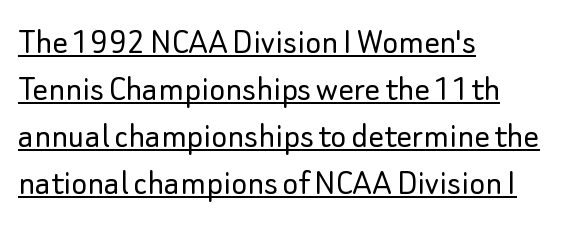
{"serif": "no", "italic": "no", "bold": "no", "weight": "light", "width": "normal", "stroke_contrast": "low", "x_height": "small", "monospaced": "no", "underline": "yes", "align": "left", "line_spacing_ratio": 1.24, "letter_spacing": "normal", "letter_spacing_em": 0.0, "glyph_px": 38}
